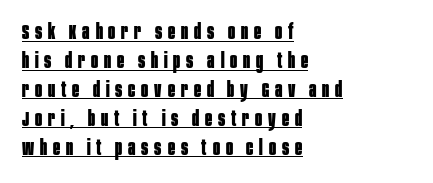
Q: Is the text bold? A: Yes.
Q: Is the text italic (slanted)? A: No, it is upright.
Q: Is the text underlined? A: Yes.
Q: How is the paragraph aligned? A: Left-aligned.
Q: Is the spacing between letters normal or unusually wide? A: Unusually wide.
Q: Is the spacing between lines tight, normal or loose? A: Normal.
